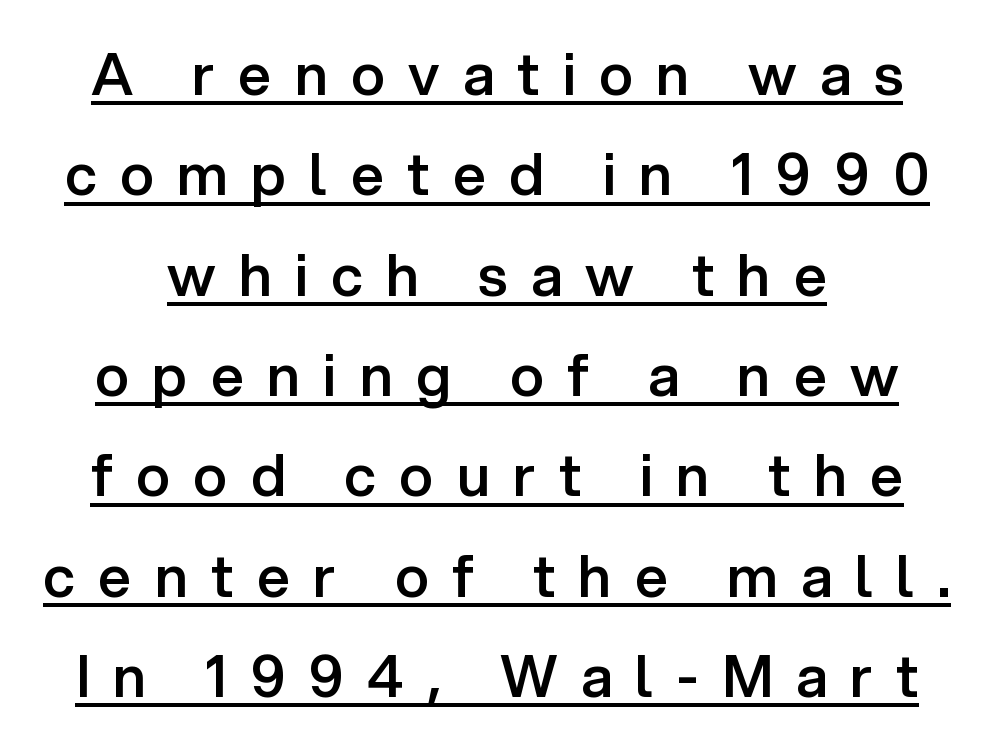
The image shows 58 px semibold sans-serif type, upright; set line spacing 1.73x, unusually wide letter spacing (+0.4 em), underlined; low stroke contrast and a medium x-height.
